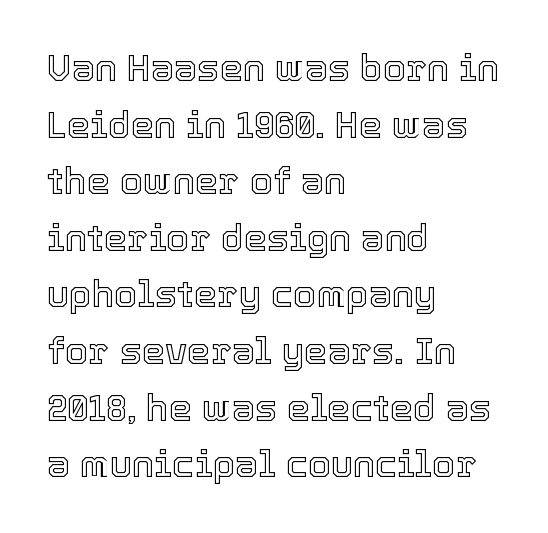
The image shows 37 px text type, upright; set left-aligned, normal line spacing (1.53x), normal letter spacing, not underlined; a medium x-height.
